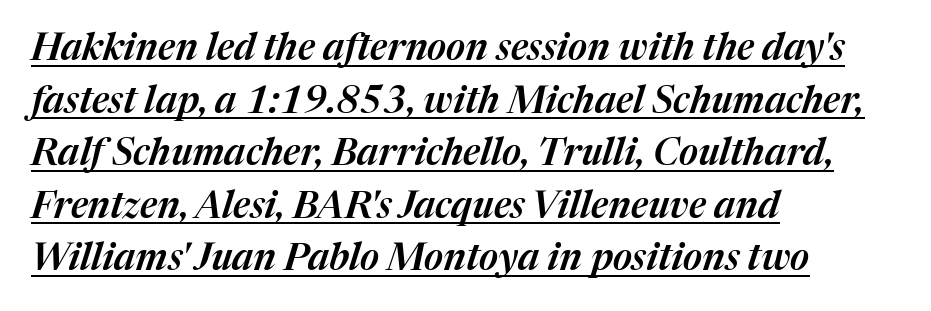
Q: Is the text italic (slanted)? A: Yes, it leans right by about 17 degrees.
Q: Is the text underlined? A: Yes.
Q: How is the paragraph aligned? A: Left-aligned.
Q: Is the spacing between letters normal or unusually wide? A: Normal.
Q: Is the spacing between lines tight, normal or loose? A: Normal.
Q: Width (condensed, normal, or wide)? A: Normal.
Q: Stroke contrast? A: Medium.
Q: x-height? A: Medium.
Q: Monospaced? A: No.
